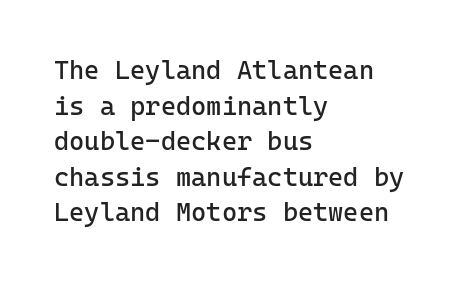
{"italic": "no", "bold": "no", "underline": "no", "align": "left", "line_spacing": "normal", "line_spacing_ratio": 1.37, "letter_spacing": "normal", "letter_spacing_em": 0.0, "glyph_px": 26}
